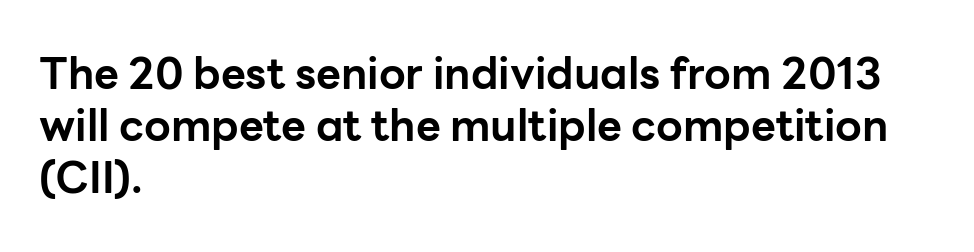
The image shows 43 px bold sans-serif type, upright; set left-aligned, line spacing 1.21x, normal letter spacing, not underlined; low stroke contrast and a medium x-height.
